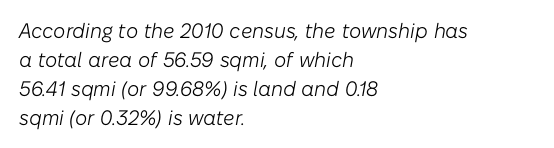
Tall strokes in this sample are angled rather than plumb. The space directly below the letters is spotless. Summary of weight: not heavy and not bold. Teacher's note: observe the even left margin — that is flush-left alignment.
